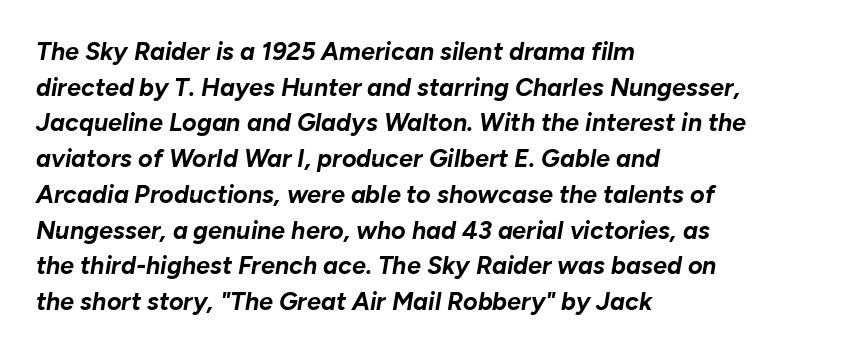
The image shows 25 px bold type, italic (leaning right); set left-aligned, normal line spacing (1.43x), normal letter spacing, not underlined.
